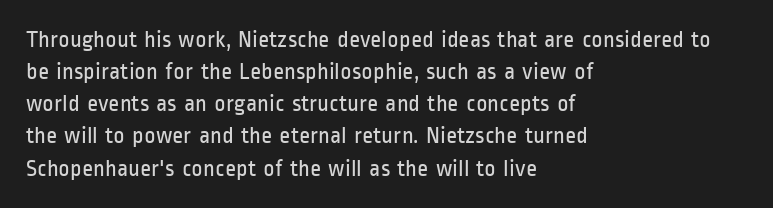
{"italic": "no", "bold": "no", "underline": "no", "align": "left", "line_spacing": "normal", "line_spacing_ratio": 1.34, "letter_spacing": "normal", "letter_spacing_em": 0.0, "glyph_px": 24}
